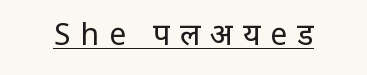
Q: Is the text bold? A: No.
Q: Is the text italic (slanted)? A: No, it is upright.
Q: Is the typeface a serif or a sans-serif typeface? A: Sans-serif.
Q: Is the text underlined? A: Yes.
Q: Is the spacing between letters normal or unusually wide? A: Unusually wide.
Q: Width (condensed, normal, or wide)? A: Condensed.
Q: Stroke contrast? A: Low.
Q: x-height? A: Large.
Q: Monospaced? A: No.
